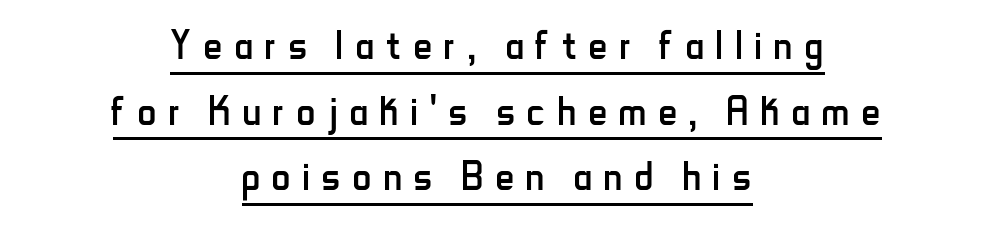
{"serif": "no", "italic": "no", "bold": "no", "weight": "regular", "width": "condensed", "stroke_contrast": "low", "x_height": "small", "monospaced": "no", "underline": "yes", "align": "center", "line_spacing": "normal", "line_spacing_ratio": 1.26, "letter_spacing": "wide", "letter_spacing_em": 0.23, "glyph_px": 52}
